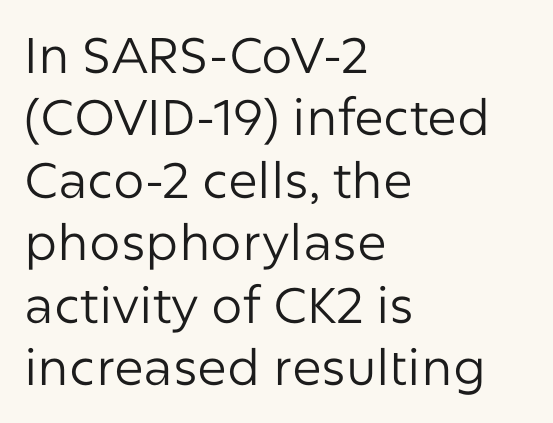
Descenders are the only things crossing below the line. Compared with typical paragraphs, the rows here are spaced about the same. Character widths vary here, with narrow letters taking less room than wide ones. This sample is left-justified, so line endings fall wherever the words run out.
